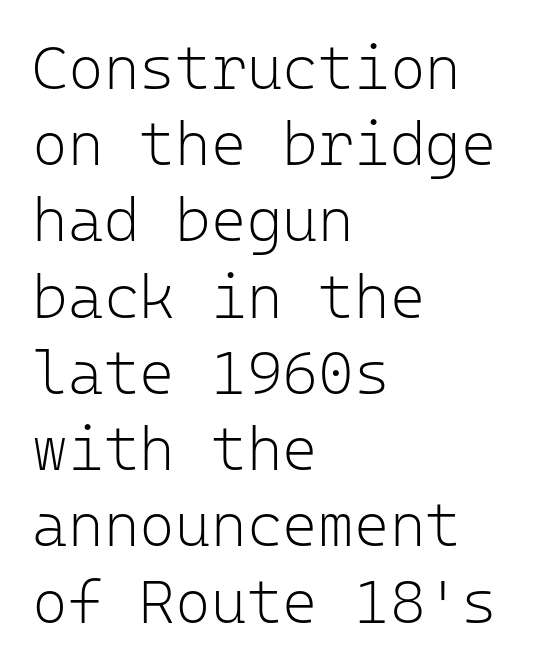
{"serif": "no", "italic": "no", "bold": "no", "weight": "light", "width": "normal", "stroke_contrast": "low", "x_height": "medium", "monospaced": "yes", "underline": "no", "align": "left", "line_spacing": "normal", "line_spacing_ratio": 1.25, "letter_spacing": "normal", "letter_spacing_em": 0.0, "glyph_px": 61}
